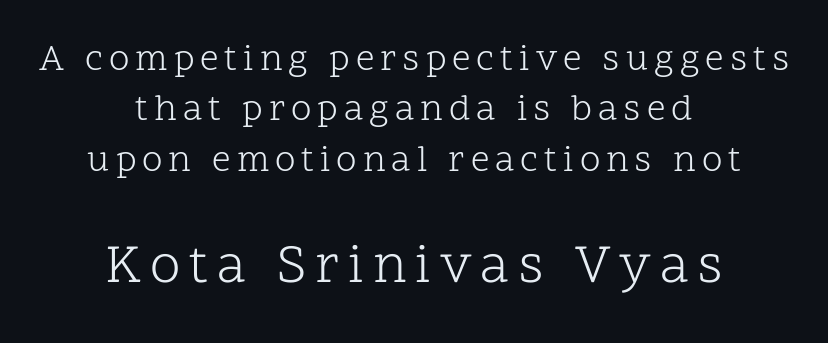
Q: Is the text bold? A: No.
Q: Is the text italic (slanted)? A: No, it is upright.
Q: Is the typeface a serif or a sans-serif typeface? A: Serif.
Q: Is the text underlined? A: No.
Q: How is the paragraph aligned? A: Centered.
Q: Is the spacing between lines tight, normal or loose? A: Normal.
Q: Which block of text is set in a larger size, the first (top) or the second (bottom)? A: The second (bottom) one.
Q: Width (condensed, normal, or wide)? A: Normal.
Q: Stroke contrast? A: Low.
Q: x-height? A: Medium.
Q: Monospaced? A: No.
